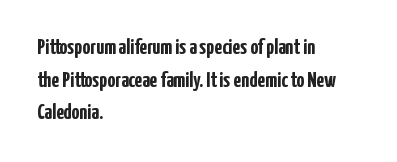
The image shows 22 px bold type, upright; set left-aligned, normal line spacing (1.48x), normal letter spacing, not underlined.
